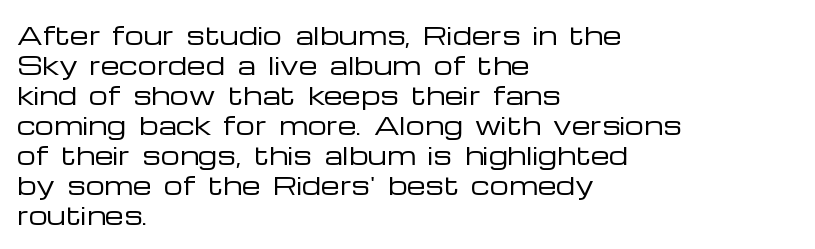
The image shows 24 px text type, upright; set left-aligned, normal line spacing (1.25x), normal letter spacing, not underlined.
